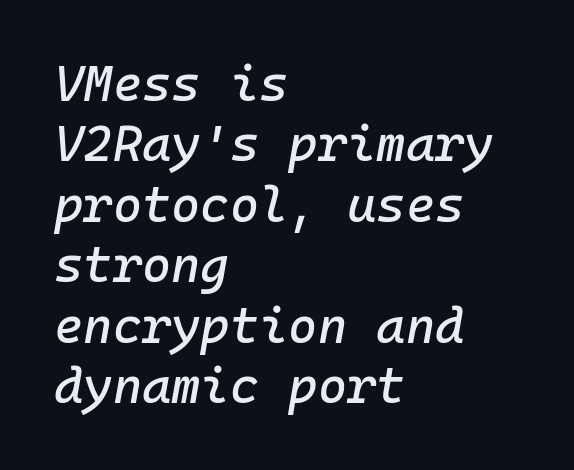
Does the copy run flush right? No — it runs flush left. Spacing verdict: monospaced, one width for all characters. These lines keep a tight, regular rhythm from letter to letter. The string is rendered with underlining switched off.
